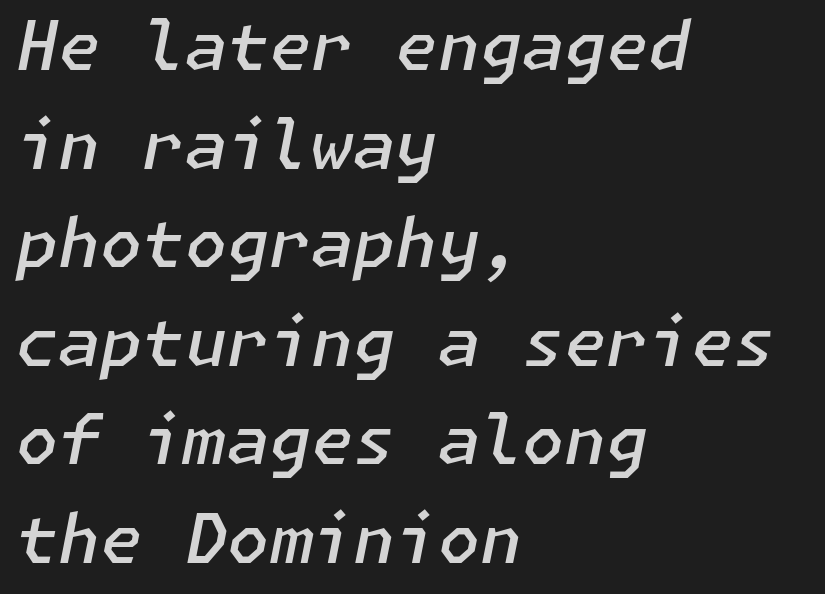
The image shows 68 px semibold type, italic (leaning right); set left-aligned, normal line spacing (1.45x), normal letter spacing, not underlined; low stroke contrast and a medium x-height.
